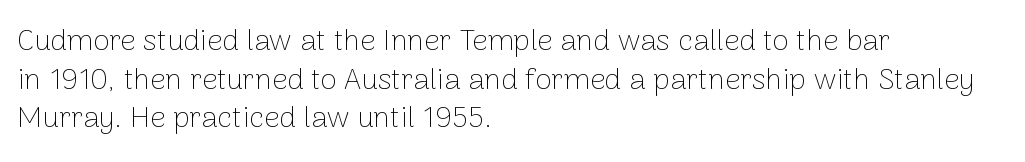
{"serif": "no", "italic": "no", "bold": "no", "weight": "thin", "width": "normal", "stroke_contrast": "low", "x_height": "medium", "monospaced": "no", "underline": "no", "align": "left", "line_spacing": "normal", "line_spacing_ratio": 1.29, "letter_spacing": "normal", "letter_spacing_em": 0.0, "glyph_px": 30}
